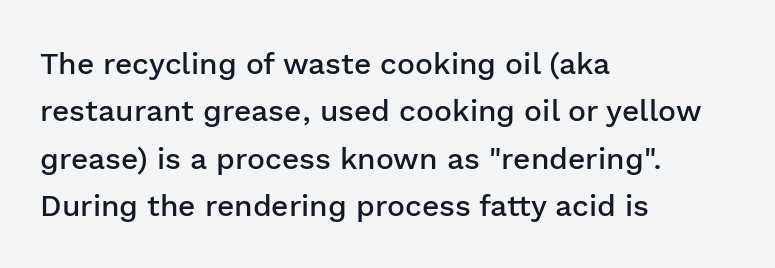
The typeface chosen for these lines omits serifs. Letters rest on an invisible, unmarked baseline. One-word summary of the alignment: left. A typesetter would call this proportional, since set widths differ per character.
